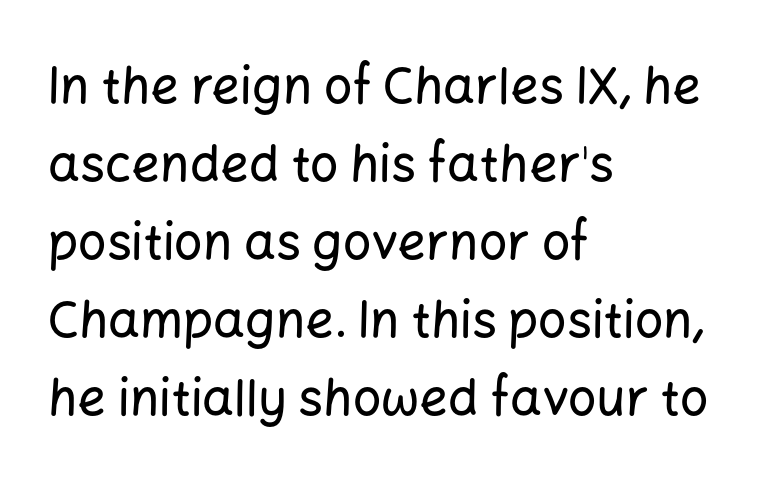
Notice how the passage keeps a crisp vertical edge on the left only. Classification — sans serif. Bare-footed words on every line. If you measured baseline to baseline, you'd find a middling distance. Varying glyph widths throughout — classic text-font behaviour. Tracking value appears to be zero — textbook default spacing.
